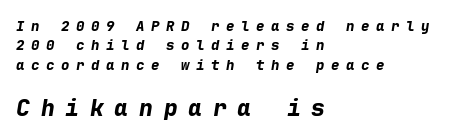
Q: Is the text bold? A: Yes.
Q: Is the text italic (slanted)? A: Yes, it leans right by about 9 degrees.
Q: Is the text underlined? A: No.
Q: How is the paragraph aligned? A: Left-aligned.
Q: Is the spacing between letters normal or unusually wide? A: Unusually wide.
Q: Is the spacing between lines tight, normal or loose? A: Normal.
Q: Which block of text is set in a larger size, the first (top) or the second (bottom)? A: The second (bottom) one.
